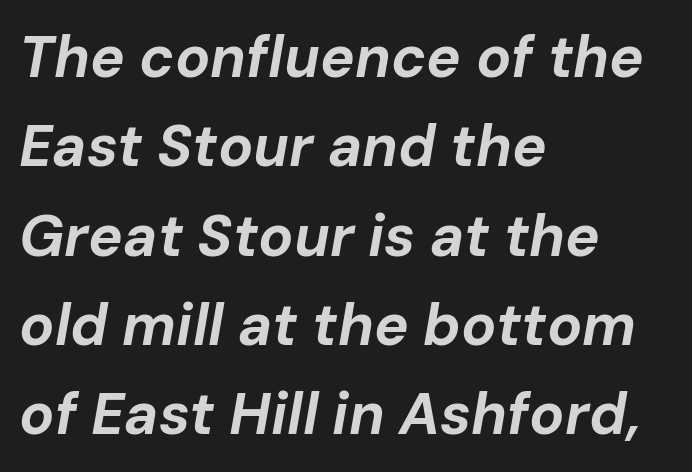
{"italic": "yes", "lean": "right", "slant_degrees": 10, "bold": "yes", "weight": "bold", "width": "normal", "stroke_contrast": "low", "x_height": "medium", "monospaced": "no", "underline": "no", "align": "left", "line_spacing": "normal", "line_spacing_ratio": 1.54, "letter_spacing": "normal", "letter_spacing_em": 0.0, "glyph_px": 58}
